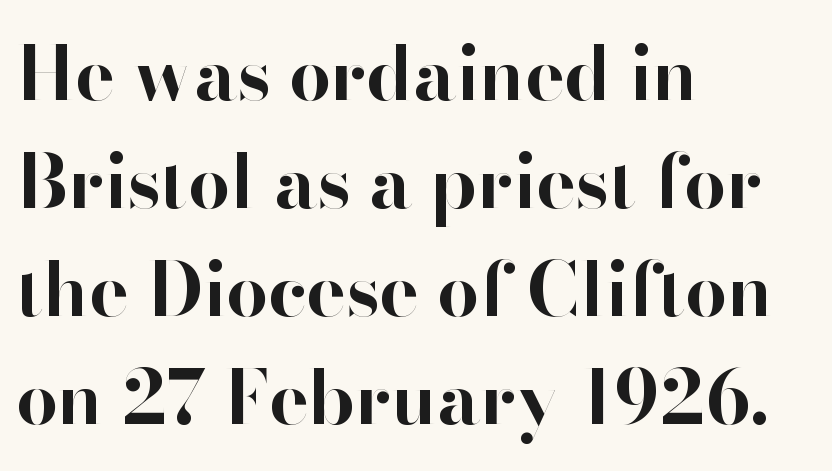
The image shows 74 px bold sans-serif type, upright; set left-aligned, normal line spacing (1.46x), normal letter spacing, not underlined; high stroke contrast and a small x-height.
